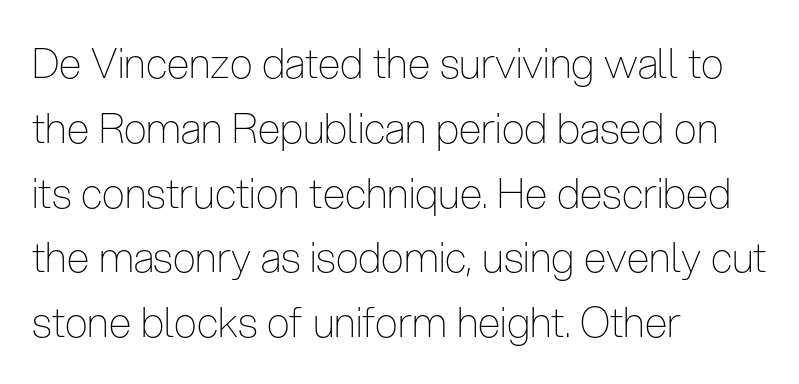
{"serif": "no", "italic": "no", "bold": "no", "weight": "thin", "width": "condensed", "stroke_contrast": "low", "x_height": "medium", "monospaced": "no", "underline": "no", "align": "left", "line_spacing": "normal", "line_spacing_ratio": 1.58, "letter_spacing": "normal", "letter_spacing_em": 0.0, "glyph_px": 41}
